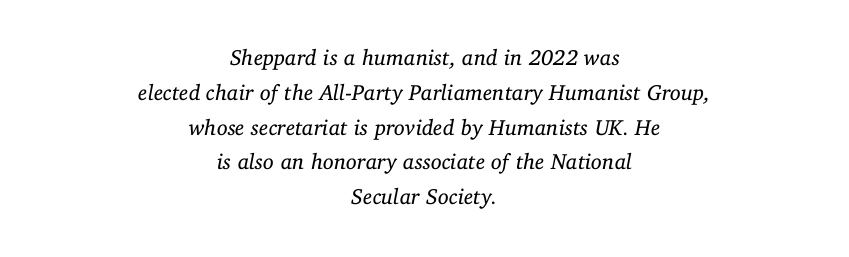
The image shows 22 px text type, italic (leaning right); set centered, normal line spacing (1.58x), normal letter spacing, not underlined.
